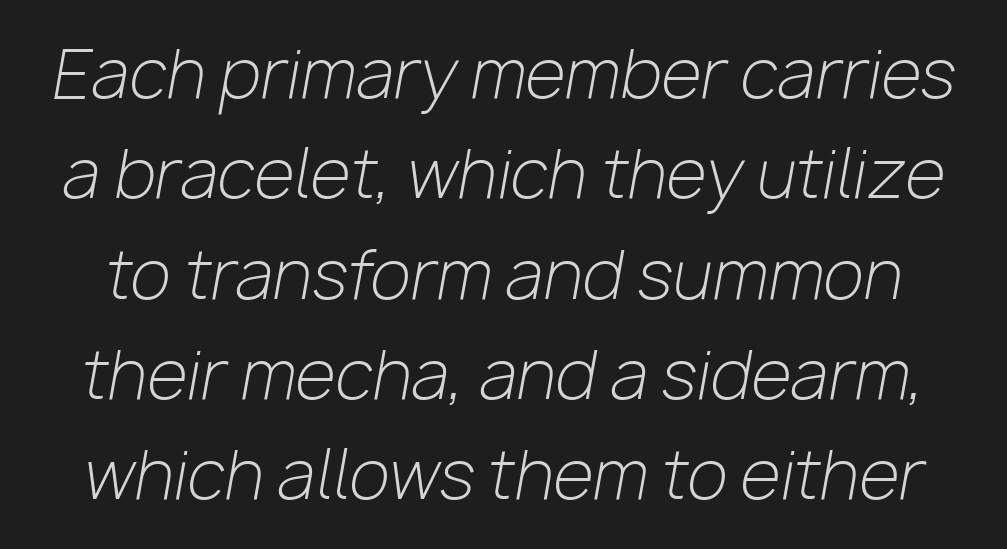
{"italic": "yes", "lean": "right", "slant_degrees": 10, "bold": "no", "weight": "light", "width": "normal", "stroke_contrast": "low", "x_height": "medium", "monospaced": "no", "underline": "no", "line_spacing": "normal", "line_spacing_ratio": 1.52, "letter_spacing": "normal", "letter_spacing_em": 0.0, "glyph_px": 66}
